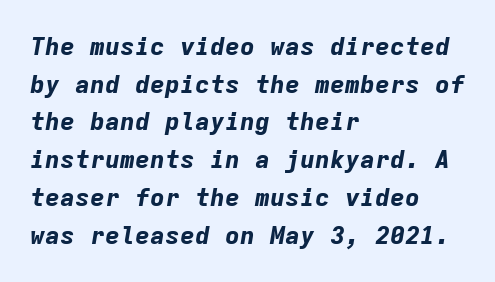
Q: Is the text bold? A: Yes.
Q: Is the text italic (slanted)? A: Yes, it leans right by about 9 degrees.
Q: Is the text underlined? A: No.
Q: How is the paragraph aligned? A: Left-aligned.
Q: Is the spacing between letters normal or unusually wide? A: Normal.
Q: Is the spacing between lines tight, normal or loose? A: Normal.
